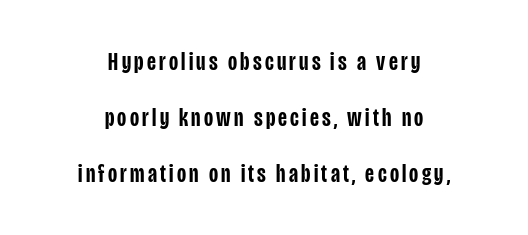
The image shows 25 px text type, upright; set centered, loose line spacing (2.24x), not underlined.
